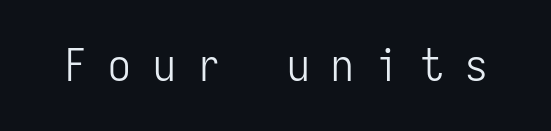
Q: Is the text bold? A: No.
Q: Is the text italic (slanted)? A: No, it is upright.
Q: Is the typeface a serif or a sans-serif typeface? A: Sans-serif.
Q: Is the text underlined? A: No.
Q: Is the spacing between letters normal or unusually wide? A: Unusually wide.
Q: Width (condensed, normal, or wide)? A: Condensed.
Q: Stroke contrast? A: Low.
Q: x-height? A: Medium.
Q: Monospaced? A: Yes.
